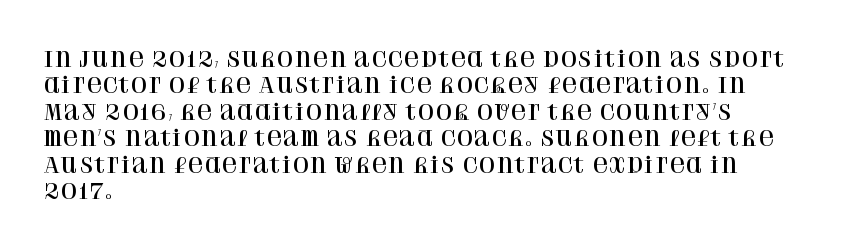
The image shows 21 px text type, upright; set left-aligned, normal line spacing (1.26x), normal letter spacing, not underlined.
